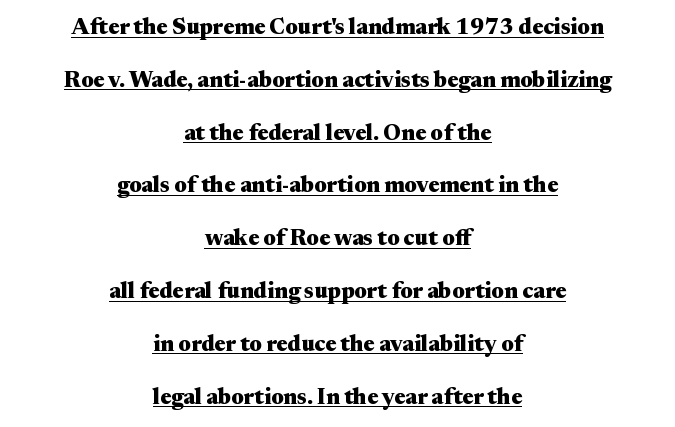
{"italic": "no", "bold": "yes", "underline": "yes", "align": "center", "line_spacing": "loose", "line_spacing_ratio": 2.4, "letter_spacing": "normal", "letter_spacing_em": 0.0, "glyph_px": 22}
